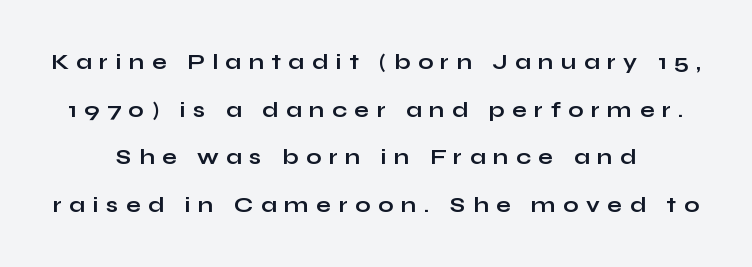
Short note: letters widely spaced. Students, observe: this is what heavily led, spacious text looks like. Caption: multi-line text, centered on the measure. Typesetter's note: full bold, strokes at maximum text heaviness.
